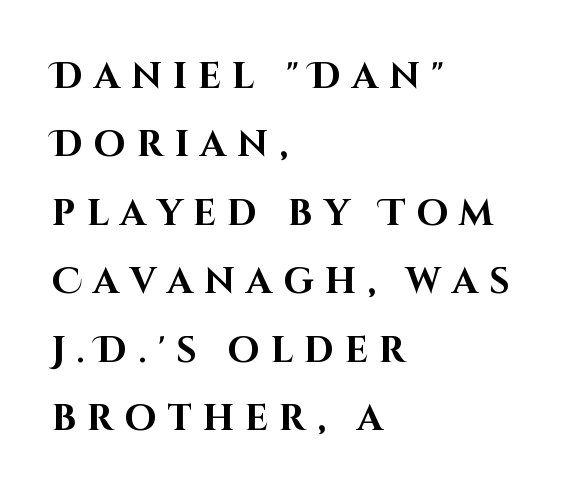
Q: Is the text bold? A: Yes.
Q: Is the text italic (slanted)? A: No, it is upright.
Q: Is the typeface a serif or a sans-serif typeface? A: Sans-serif.
Q: Is the text underlined? A: No.
Q: How is the paragraph aligned? A: Left-aligned.
Q: Is the spacing between letters normal or unusually wide? A: Unusually wide.
Q: Is the spacing between lines tight, normal or loose? A: Loose.
Q: Width (condensed, normal, or wide)? A: Normal.
Q: Stroke contrast? A: High.
Q: x-height? A: Large.
Q: Monospaced? A: No.
